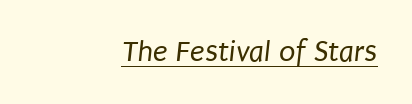
The font is comparable to plain body text, perhaps lighter. Teacher's note: observe the even right margin — that is flush-right alignment. Is the letter spacing exaggerated? No — it looks like the ordinary default. Note: no serifs on the glyphs.
